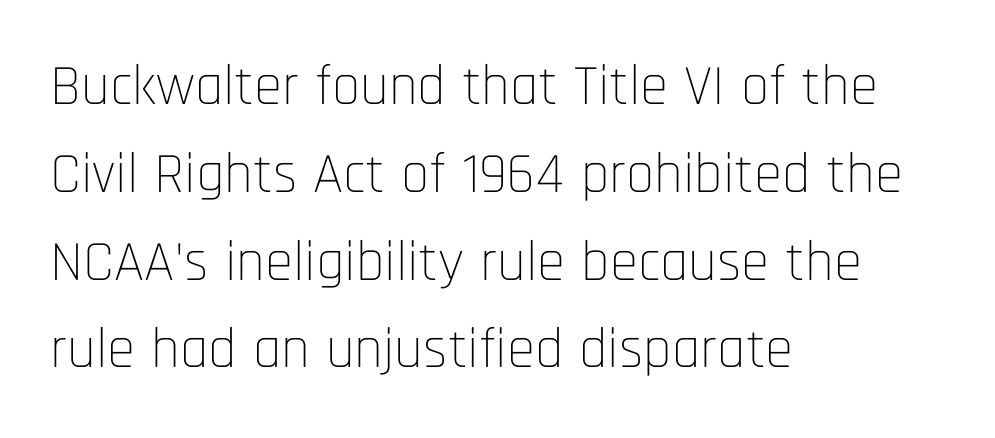
The image shows 57 px thin, condensed sans-serif type, upright; set left-aligned, normal line spacing (1.54x), normal letter spacing, not underlined; low stroke contrast and a large x-height.
